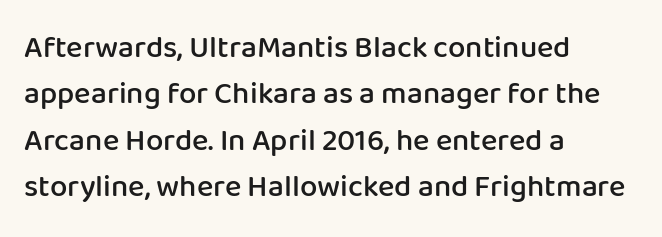
{"serif": "no", "italic": "no", "bold": "semi", "weight": "semibold", "width": "normal", "stroke_contrast": "low", "x_height": "medium", "monospaced": "no", "underline": "no", "align": "left", "line_spacing": "normal", "line_spacing_ratio": 1.5, "letter_spacing": "normal", "letter_spacing_em": 0.0, "glyph_px": 31}
